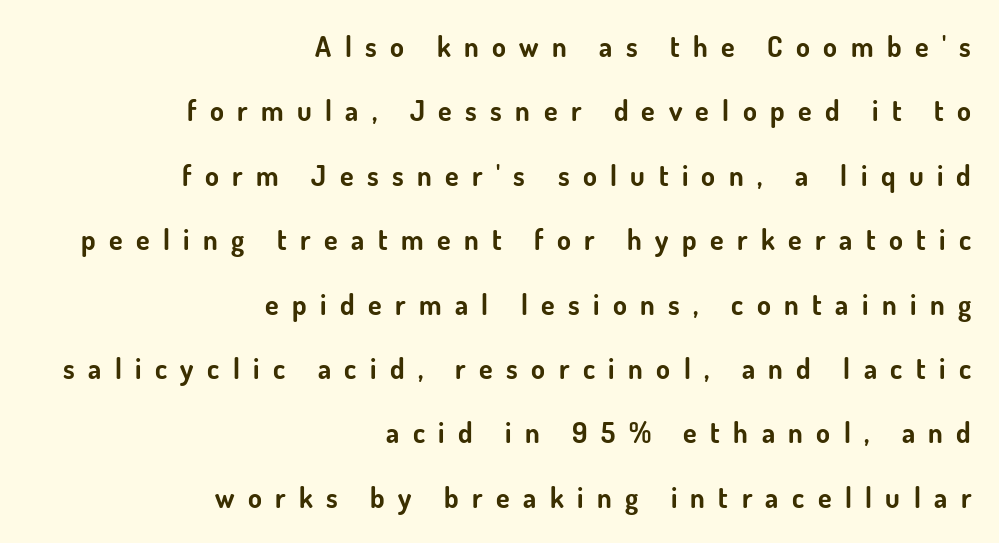
Q: Is the text bold? A: Yes.
Q: Is the text italic (slanted)? A: No, it is upright.
Q: Is the typeface a serif or a sans-serif typeface? A: Sans-serif.
Q: Is the text underlined? A: No.
Q: How is the paragraph aligned? A: Right-aligned.
Q: Is the spacing between letters normal or unusually wide? A: Unusually wide.
Q: Is the spacing between lines tight, normal or loose? A: Loose.
Q: Width (condensed, normal, or wide)? A: Normal.
Q: Stroke contrast? A: Low.
Q: x-height? A: Small.
Q: Monospaced? A: No.
